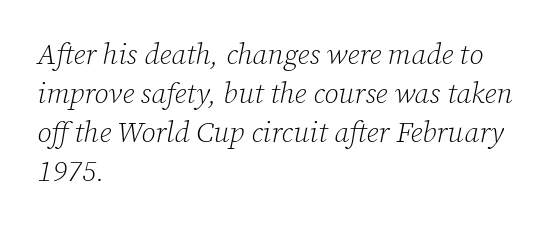
The image shows 29 px light serif type, italic (leaning right); set left-aligned, normal line spacing (1.34x), normal letter spacing, not underlined; low stroke contrast and a medium x-height.
